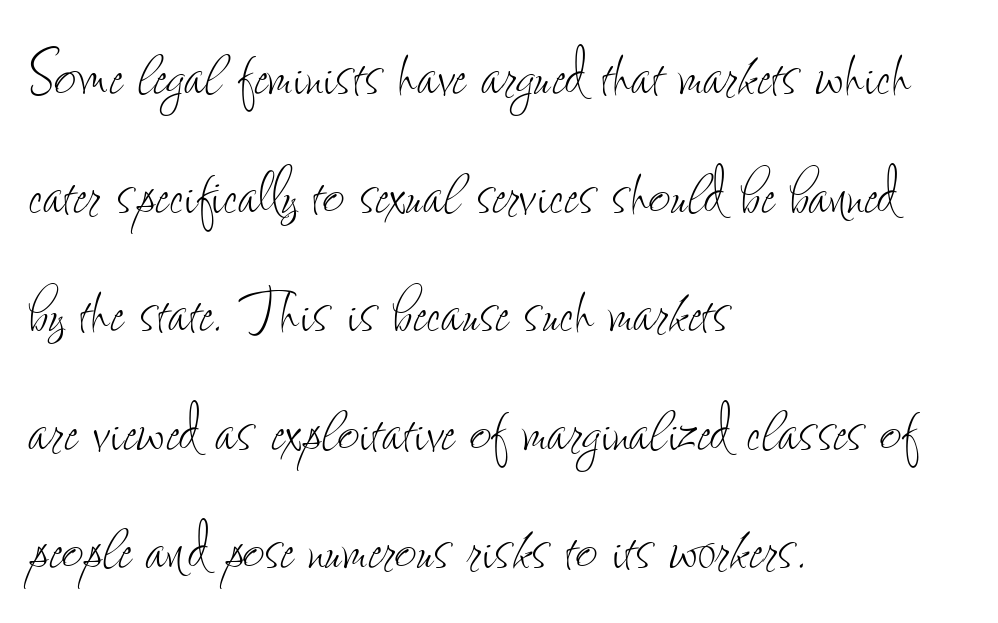
{"bold": "no", "weight": "thin", "width": "condensed", "stroke_contrast": "low", "x_height": "small", "monospaced": "no", "underline": "no", "align": "left", "line_spacing": "normal", "line_spacing_ratio": 1.56, "letter_spacing": "normal", "letter_spacing_em": 0.0, "glyph_px": 76}
